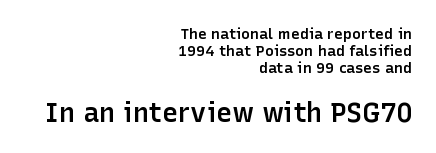
The lettering stays uniformly vertical, giving the passage a roman look. The setting favours the right margin, as signatures and pull-quotes sometimes do. This sample trades vertical openness for compactness between lines. The strokes are fattened partway — semibold, not bold.
